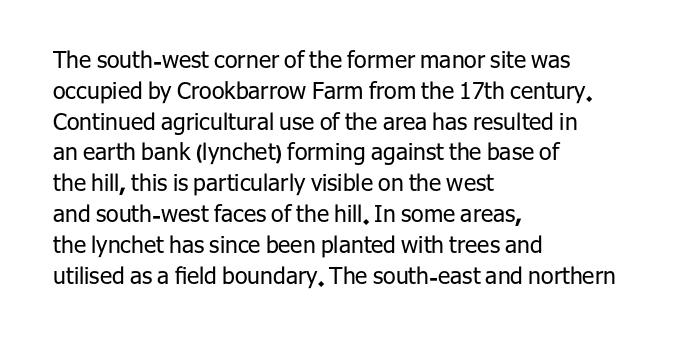
{"italic": "no", "bold": "no", "underline": "no", "align": "left", "line_spacing": "normal", "line_spacing_ratio": 1.34, "letter_spacing": "normal", "letter_spacing_em": 0.0, "glyph_px": 23}
